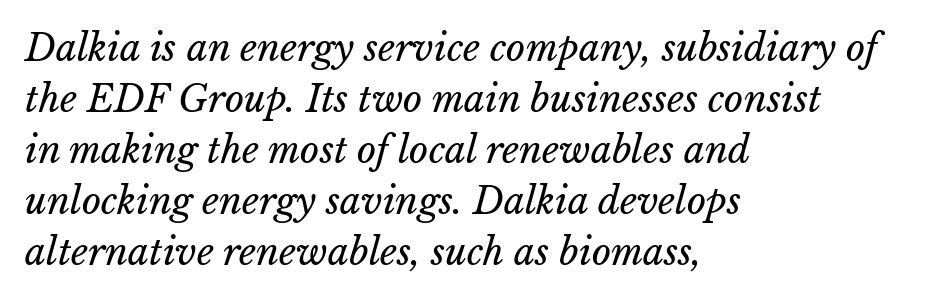
Q: Is the text bold? A: No.
Q: Is the text underlined? A: No.
Q: How is the paragraph aligned? A: Left-aligned.
Q: Is the spacing between letters normal or unusually wide? A: Normal.
Q: Is the spacing between lines tight, normal or loose? A: Normal.
Q: Width (condensed, normal, or wide)? A: Normal.
Q: Stroke contrast? A: Low.
Q: x-height? A: Medium.
Q: Monospaced? A: No.
